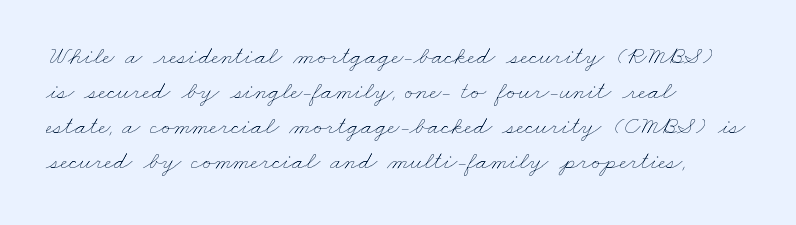
Q: Is the text bold? A: No.
Q: Is the text underlined? A: No.
Q: How is the paragraph aligned? A: Left-aligned.
Q: Is the spacing between letters normal or unusually wide? A: Normal.
Q: Is the spacing between lines tight, normal or loose? A: Normal.
